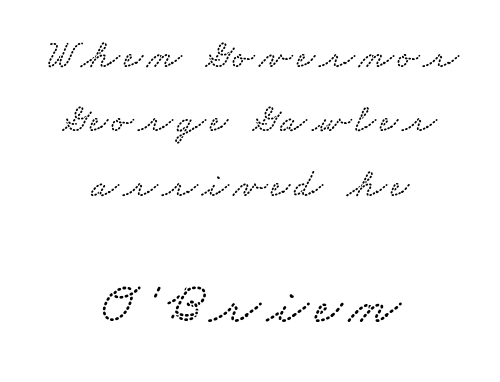
Leading matches the norm, producing a regular column. Character widths vary here, with narrow letters taking less room than wide ones. Block two is the big one; block one sits smaller above it. Rule under the text: the space is simply empty.
